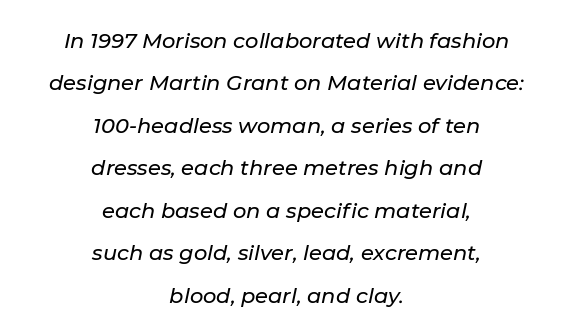
{"italic": "yes", "lean": "right", "slant_degrees": 11, "underline": "no", "align": "center", "line_spacing": "loose", "line_spacing_ratio": 2.02, "letter_spacing": "normal", "letter_spacing_em": 0.0, "glyph_px": 21}
